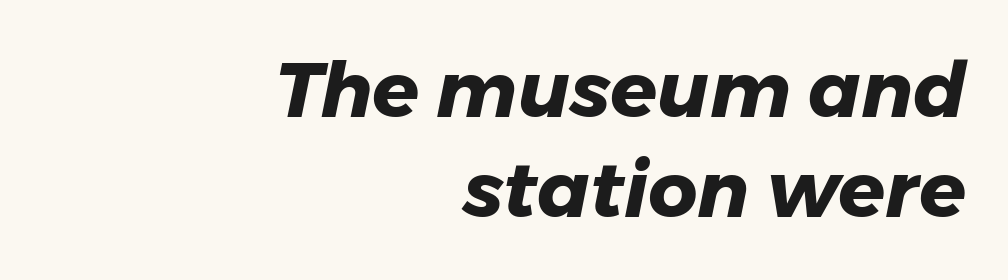
Q: Is the text bold? A: Yes.
Q: Is the text italic (slanted)? A: Yes, it leans right by about 11 degrees.
Q: Is the text underlined? A: No.
Q: How is the paragraph aligned? A: Right-aligned.
Q: Is the spacing between letters normal or unusually wide? A: Normal.
Q: Is the spacing between lines tight, normal or loose? A: Normal.
Q: Width (condensed, normal, or wide)? A: Normal.
Q: Stroke contrast? A: Low.
Q: x-height? A: Medium.
Q: Monospaced? A: No.
